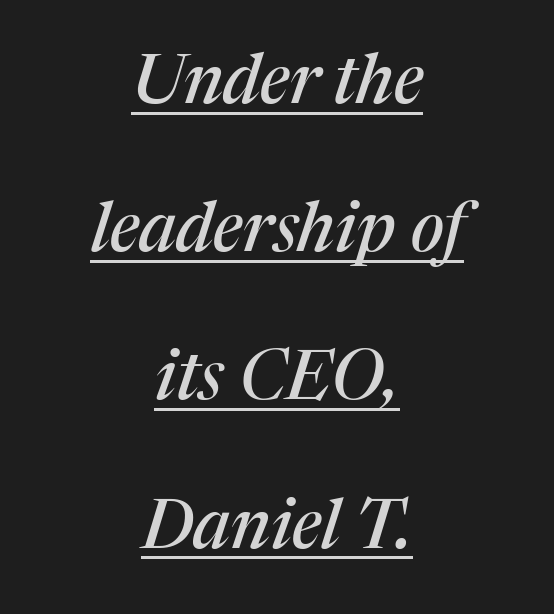
The image shows 68 px serif type, italic (leaning right); set centered, loose line spacing (2.18x), normal letter spacing, underlined; medium stroke contrast and a medium x-height.
